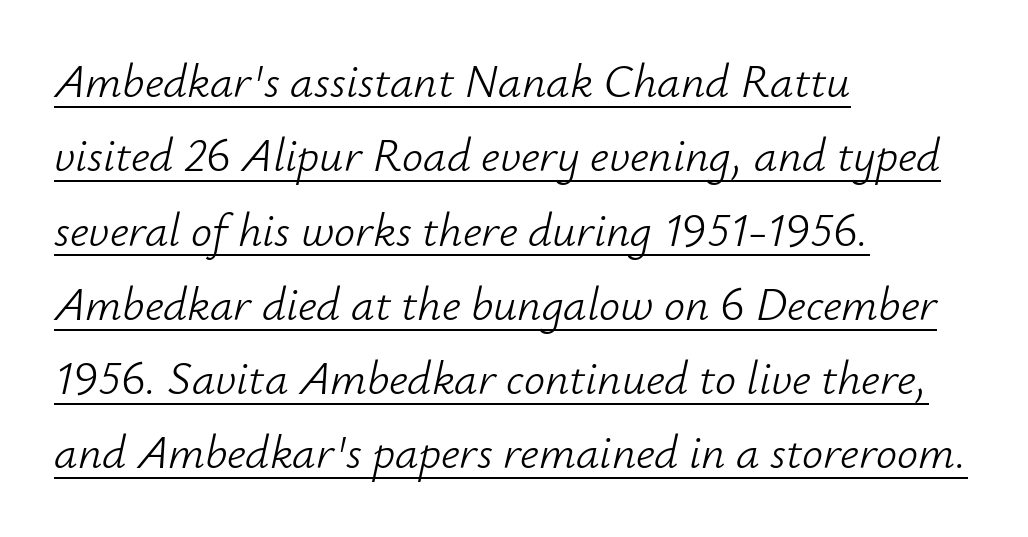
{"italic": "yes", "lean": "right", "slant_degrees": 12, "bold": "no", "weight": "light", "width": "normal", "stroke_contrast": "low", "x_height": "small", "monospaced": "no", "underline": "yes", "align": "left", "line_spacing": "normal", "line_spacing_ratio": 1.58, "letter_spacing": "normal", "letter_spacing_em": 0.0, "glyph_px": 47}
